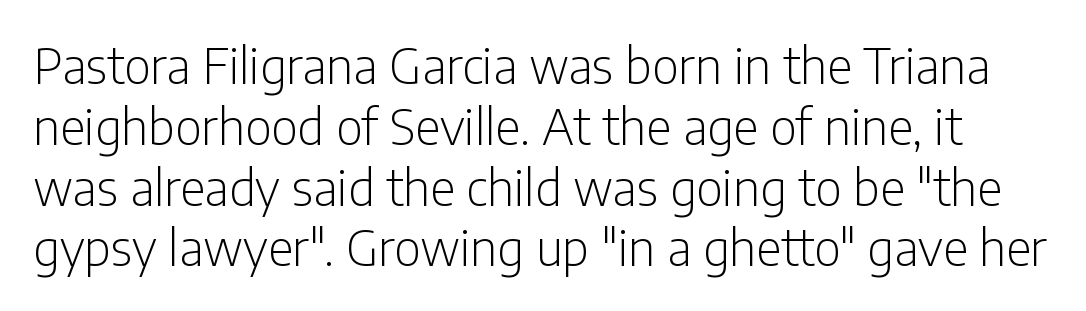
Varying glyph widths throughout — classic text-font behaviour. A typesetter would label this face a sans. The font's upright variant was chosen for this text. Tracking here is standard; glyphs follow each other at the usual distance. Unbolded letterforms with no extra heft. Glance below the letters and you will spot only blank space.
